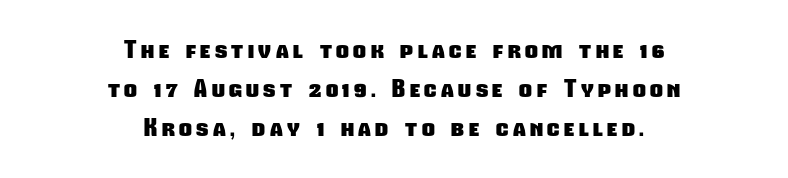
The designer left line spacing at the default. Descenders are the only things crossing below the line. Horizontally, the lines are justified to the midpoint only. Weight: bold.
